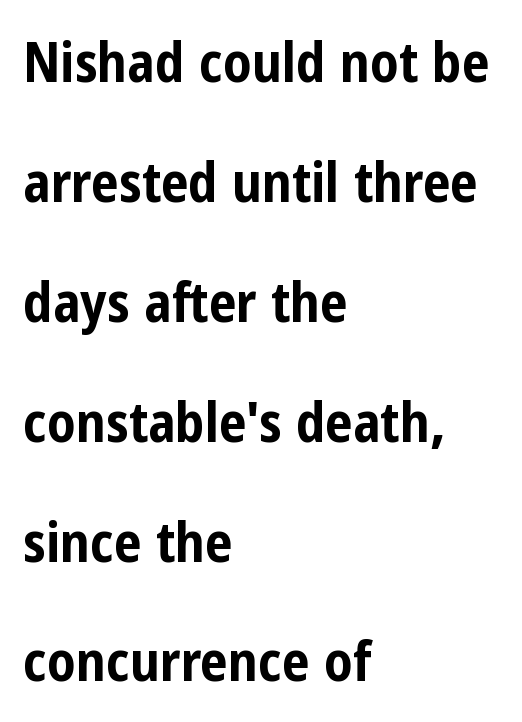
Students, observe: this is what heavily led, spacious text looks like. The foot of each line stays bare and open. Tall strokes in this sample are plumb rather than angled. No feet cap the strokes, marking this as sans-serif type. This sample is left-justified, so line endings fall wherever the words run out. This sample has the flowing, uneven cadence of proportional lettering.
